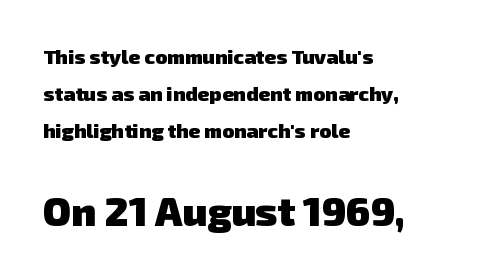
The image shows 40 px heavy sans-serif type; set left-aligned, line spacing 1.84x, normal letter spacing, not underlined; the second (bottom) block is 2.0x larger; low stroke contrast and a medium x-height.
